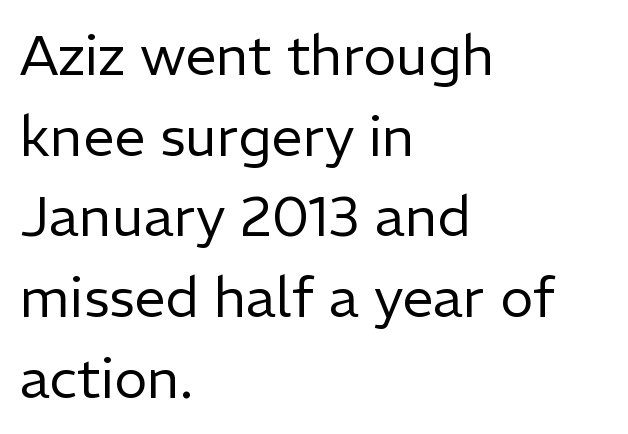
{"serif": "no", "italic": "no", "bold": "no", "weight": "regular", "width": "normal", "stroke_contrast": "low", "x_height": "medium", "monospaced": "no", "underline": "no", "align": "left", "line_spacing": "normal", "line_spacing_ratio": 1.44, "letter_spacing": "normal", "letter_spacing_em": 0.0, "glyph_px": 56}
